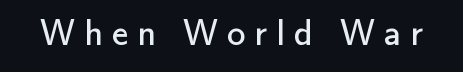
The image shows 37 px regular-weight sans-serif type, upright; set unusually wide letter spacing (+0.24 em), not underlined; low stroke contrast and a small x-height.
